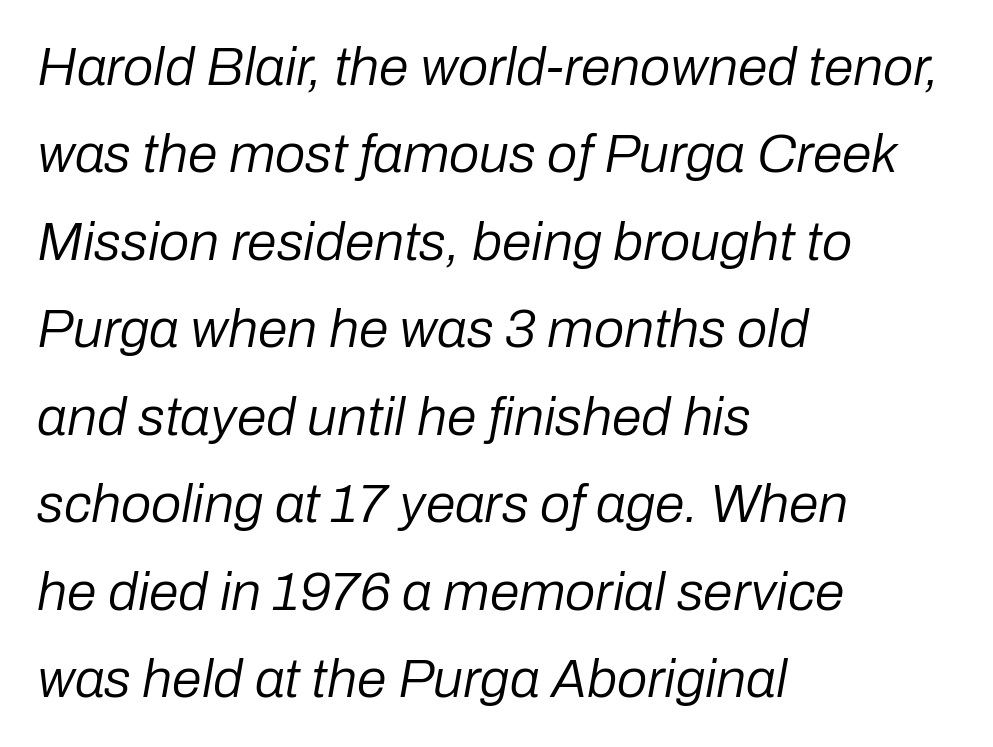
{"italic": "yes", "lean": "right", "slant_degrees": 10, "bold": "no", "weight": "regular", "width": "normal", "stroke_contrast": "low", "x_height": "medium", "monospaced": "no", "underline": "no", "align": "left", "line_spacing": "normal", "line_spacing_ratio": 1.62, "letter_spacing": "normal", "letter_spacing_em": 0.0, "glyph_px": 54}
